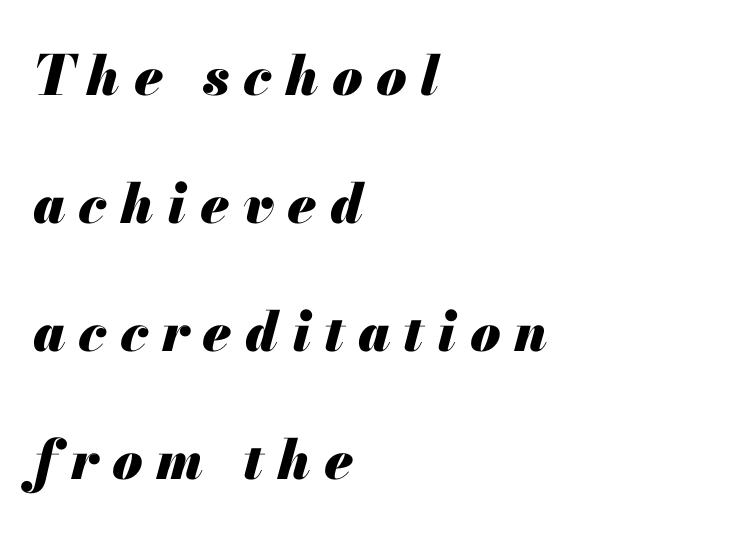
{"italic": "yes", "lean": "right", "slant_degrees": 13, "bold": "yes", "weight": "heavy", "width": "normal", "stroke_contrast": "medium", "x_height": "small", "monospaced": "no", "underline": "no", "align": "left", "line_spacing": "loose", "line_spacing_ratio": 2.33, "letter_spacing": "wide", "letter_spacing_em": 0.24, "glyph_px": 55}
